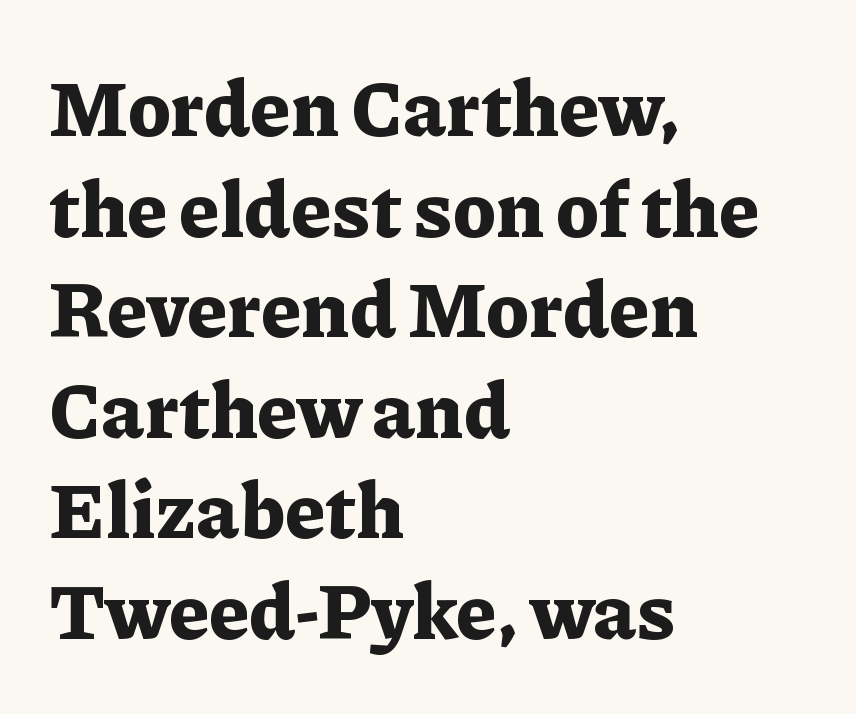
Q: Is the text bold? A: Yes.
Q: Is the text italic (slanted)? A: No, it is upright.
Q: Is the typeface a serif or a sans-serif typeface? A: Serif.
Q: Is the text underlined? A: No.
Q: How is the paragraph aligned? A: Left-aligned.
Q: Is the spacing between letters normal or unusually wide? A: Normal.
Q: Is the spacing between lines tight, normal or loose? A: Normal.
Q: Width (condensed, normal, or wide)? A: Normal.
Q: Stroke contrast? A: Low.
Q: x-height? A: Medium.
Q: Monospaced? A: No.
